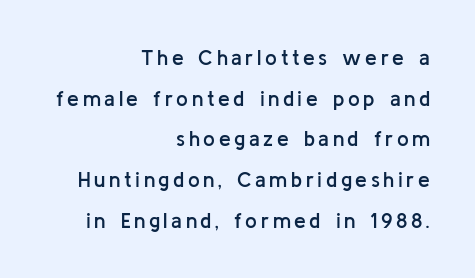
The image shows 21 px text type, upright; set right-aligned, loose line spacing (1.94x), not underlined.
